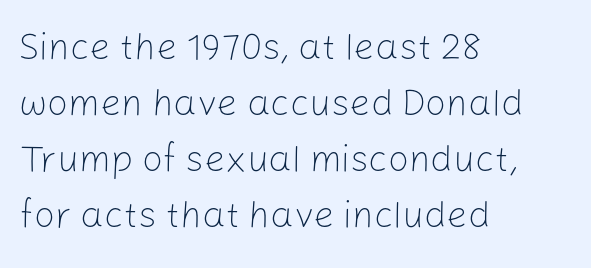
The passage shown has conventional tracking throughout. Does the type have serifs? No, each stem ends abruptly. On a weight scale, this lands at 450 or below. This rendering features lettering with no underline.
